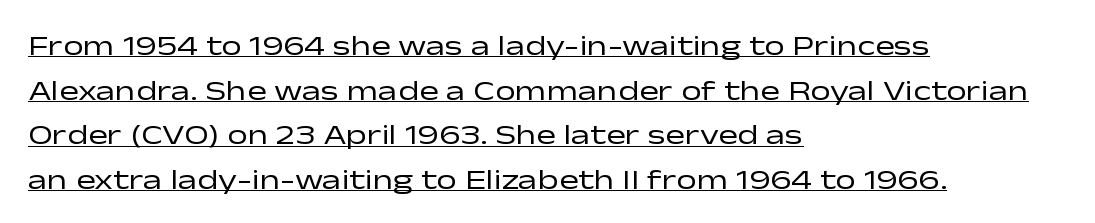
Grotesque or geometric, the face here clearly has no serifs. Characters remain perfectly vertical along every line. The strokes carry an ordinary text weight at most. Which margin do the lines hug? The left one — the right edge is uneven. Emphasis is given by a line drawn under the lettering. Is there much room between lines? A standard amount, neither cramped nor airy.
